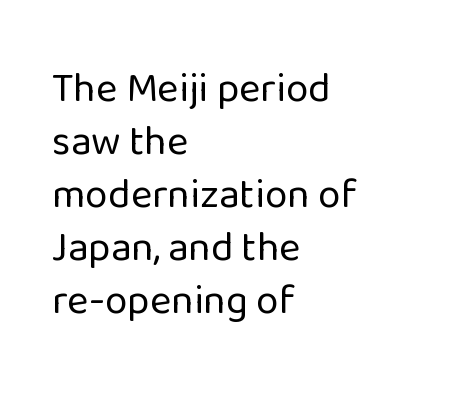
Does the copy run flush right? No — it runs flush left. This reads as an unemphasized weight, regular at the heaviest. The face used here is proportionally spaced, like ordinary book or web type. Bare-footed words on every line.
